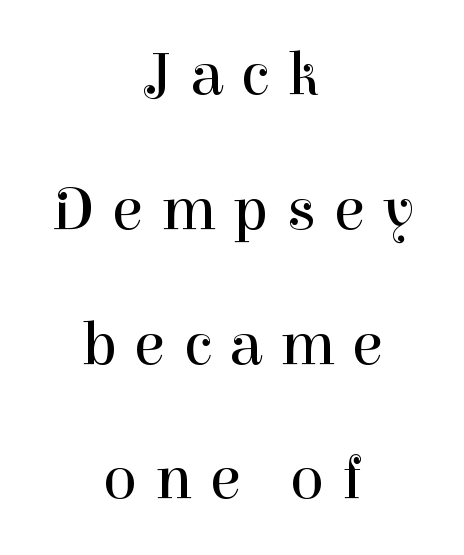
The image shows 63 px regular-weight serif type, upright; set centered, loose line spacing (2.14x), unusually wide letter spacing (+0.28 em), not underlined; high stroke contrast and a medium x-height.
